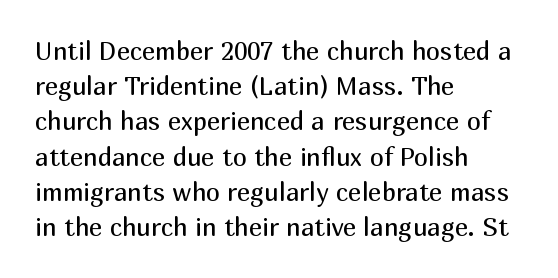
{"italic": "no", "bold": "no", "underline": "no", "align": "left", "line_spacing": "normal", "line_spacing_ratio": 1.41, "letter_spacing": "normal", "letter_spacing_em": 0.0, "glyph_px": 25}
